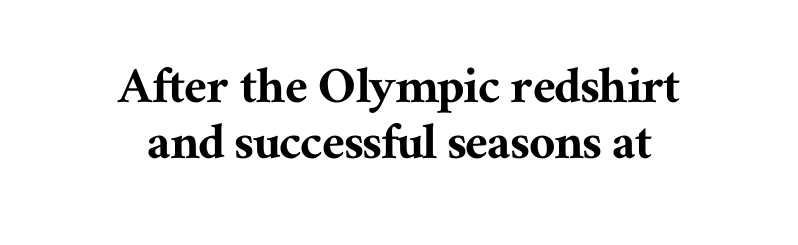
{"serif": "yes", "italic": "no", "width": "normal", "stroke_contrast": "medium", "x_height": "medium", "monospaced": "no", "underline": "no", "align": "center", "line_spacing": "tight", "line_spacing_ratio": 0.98, "letter_spacing": "normal", "letter_spacing_em": 0.0, "glyph_px": 57}
